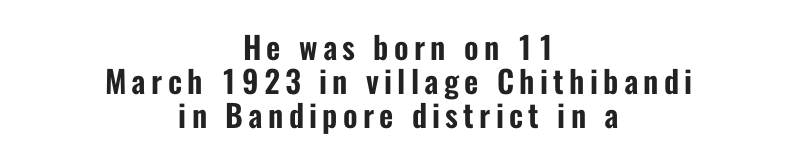
{"serif": "no", "italic": "no", "width": "condensed", "stroke_contrast": "low", "x_height": "medium", "monospaced": "no", "underline": "no", "align": "center", "line_spacing": "tight", "line_spacing_ratio": 1.1, "glyph_px": 31}
